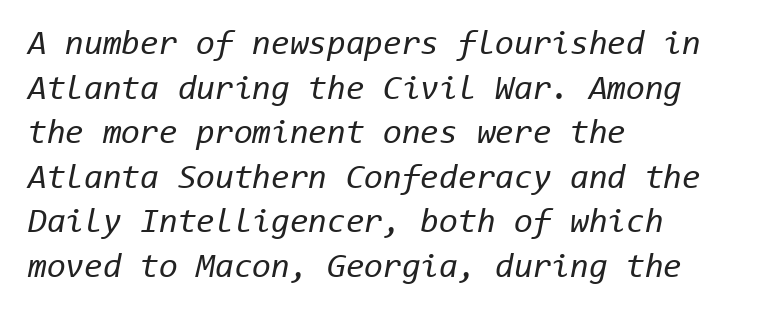
Q: Is the text bold? A: No.
Q: Is the text italic (slanted)? A: Yes, it leans right by about 11 degrees.
Q: Is the text underlined? A: No.
Q: How is the paragraph aligned? A: Left-aligned.
Q: Is the spacing between letters normal or unusually wide? A: Normal.
Q: Is the spacing between lines tight, normal or loose? A: Normal.
Q: Width (condensed, normal, or wide)? A: Normal.
Q: Stroke contrast? A: Low.
Q: x-height? A: Medium.
Q: Monospaced? A: Yes.
